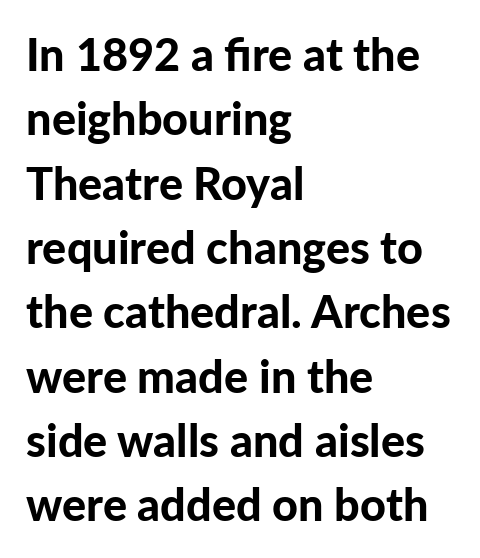
Q: Is the text bold? A: Yes.
Q: Is the text italic (slanted)? A: No, it is upright.
Q: Is the typeface a serif or a sans-serif typeface? A: Sans-serif.
Q: Is the text underlined? A: No.
Q: How is the paragraph aligned? A: Left-aligned.
Q: Is the spacing between letters normal or unusually wide? A: Normal.
Q: Is the spacing between lines tight, normal or loose? A: Normal.
Q: Width (condensed, normal, or wide)? A: Normal.
Q: Stroke contrast? A: Low.
Q: x-height? A: Medium.
Q: Monospaced? A: No.
